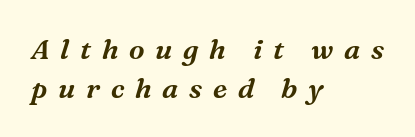
{"serif": "yes", "italic": "yes", "lean": "right", "slant_degrees": 16, "width": "normal", "stroke_contrast": "medium", "x_height": "medium", "monospaced": "no", "underline": "no", "align": "left", "line_spacing": "normal", "line_spacing_ratio": 1.39, "letter_spacing": "wide", "letter_spacing_em": 0.38, "glyph_px": 28}
